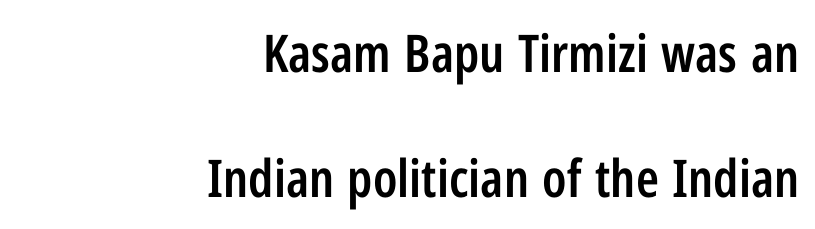
{"serif": "no", "italic": "no", "bold": "semi", "weight": "semibold", "width": "condensed", "stroke_contrast": "low", "x_height": "medium", "monospaced": "no", "underline": "no", "align": "right", "line_spacing": "loose", "line_spacing_ratio": 2.4, "letter_spacing": "normal", "letter_spacing_em": 0.0, "glyph_px": 52}
